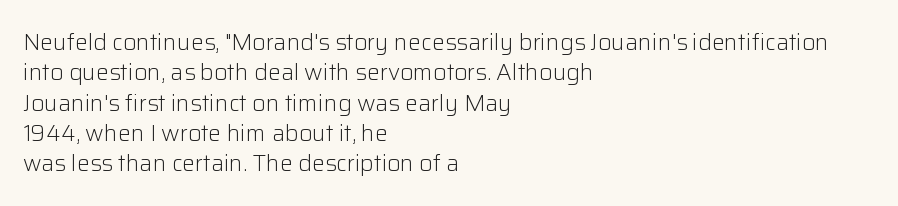
Q: Is the text bold? A: No.
Q: Is the text italic (slanted)? A: No, it is upright.
Q: Is the text underlined? A: No.
Q: How is the paragraph aligned? A: Left-aligned.
Q: Is the spacing between letters normal or unusually wide? A: Normal.
Q: Is the spacing between lines tight, normal or loose? A: Normal.
